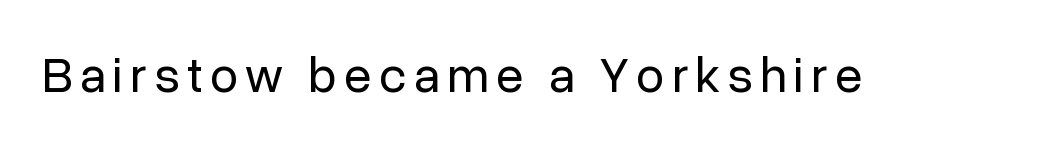
{"serif": "no", "italic": "no", "bold": "no", "weight": "regular", "width": "normal", "stroke_contrast": "low", "x_height": "medium", "monospaced": "no", "underline": "no", "glyph_px": 50}
